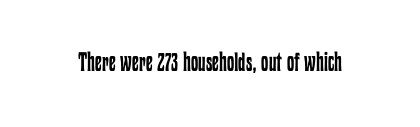
{"italic": "no", "bold": "no", "underline": "no", "letter_spacing": "normal", "letter_spacing_em": 0.0, "glyph_px": 26}
